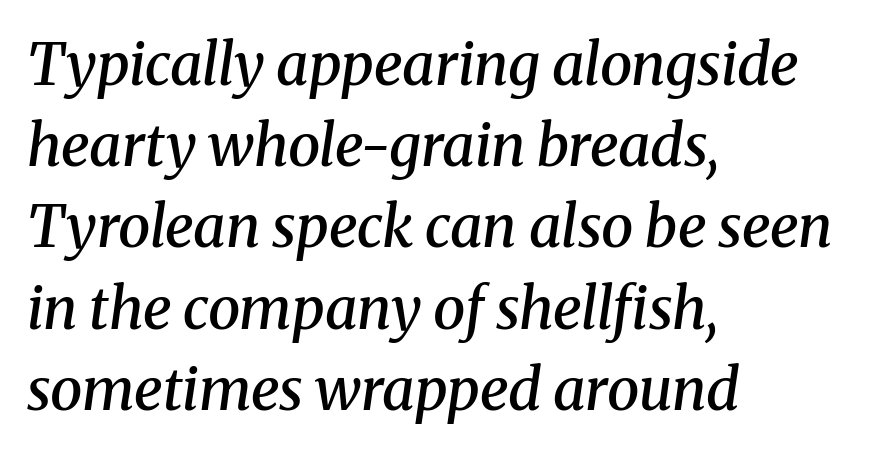
Q: Is the text bold? A: Semi-bold.
Q: Is the text italic (slanted)? A: Yes, it leans right by about 8 degrees.
Q: Is the typeface a serif or a sans-serif typeface? A: Serif.
Q: Is the text underlined? A: No.
Q: How is the paragraph aligned? A: Left-aligned.
Q: Is the spacing between letters normal or unusually wide? A: Normal.
Q: Is the spacing between lines tight, normal or loose? A: Normal.
Q: Width (condensed, normal, or wide)? A: Normal.
Q: Stroke contrast? A: Medium.
Q: x-height? A: Medium.
Q: Monospaced? A: No.
